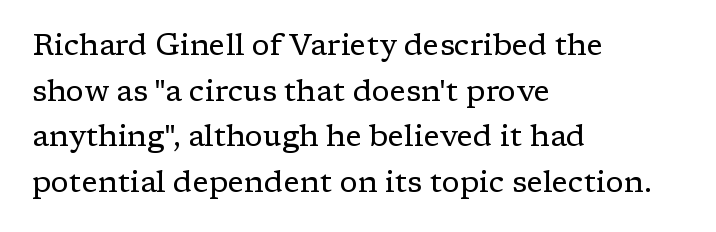
Q: Is the text bold? A: No.
Q: Is the text italic (slanted)? A: No, it is upright.
Q: Is the typeface a serif or a sans-serif typeface? A: Serif.
Q: Is the text underlined? A: No.
Q: How is the paragraph aligned? A: Left-aligned.
Q: Is the spacing between letters normal or unusually wide? A: Normal.
Q: Is the spacing between lines tight, normal or loose? A: Normal.
Q: Width (condensed, normal, or wide)? A: Normal.
Q: Stroke contrast? A: Low.
Q: x-height? A: Medium.
Q: Monospaced? A: No.
